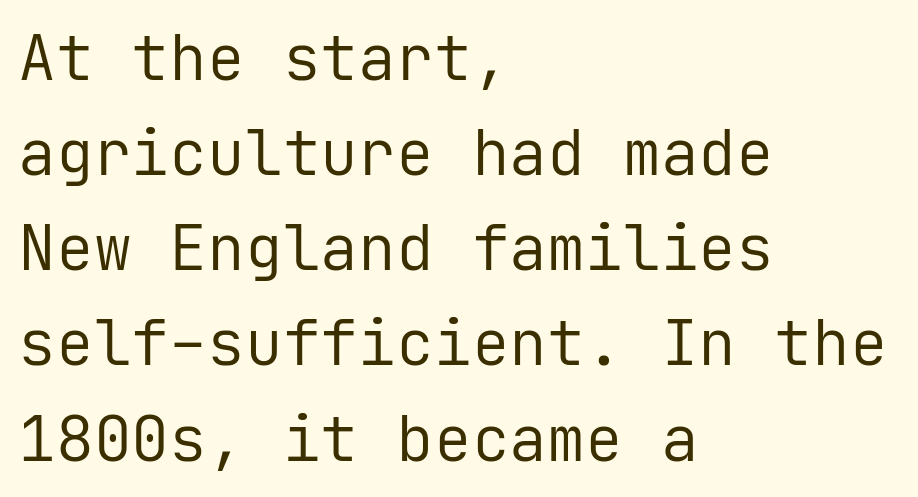
Q: Is the text bold? A: No.
Q: Is the text italic (slanted)? A: No, it is upright.
Q: Is the typeface a serif or a sans-serif typeface? A: Sans-serif.
Q: Is the text underlined? A: No.
Q: How is the paragraph aligned? A: Left-aligned.
Q: Is the spacing between letters normal or unusually wide? A: Normal.
Q: Is the spacing between lines tight, normal or loose? A: Normal.
Q: Width (condensed, normal, or wide)? A: Normal.
Q: Stroke contrast? A: Low.
Q: x-height? A: Medium.
Q: Monospaced? A: Yes.
